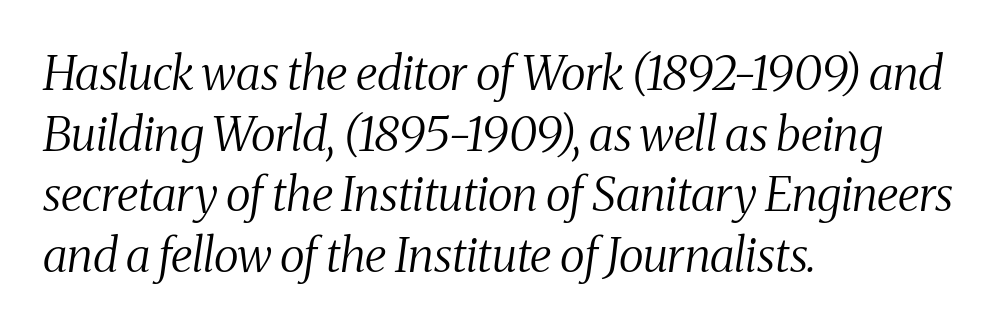
The image shows 47 px regular-weight, condensed serif type, italic (leaning right); set left-aligned, normal line spacing (1.29x), normal letter spacing, not underlined; medium stroke contrast and a medium x-height.
